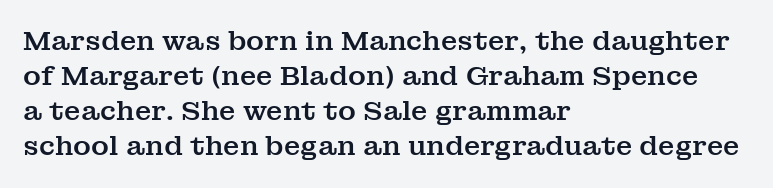
Q: Is the text italic (slanted)? A: No, it is upright.
Q: Is the text underlined? A: No.
Q: How is the paragraph aligned? A: Left-aligned.
Q: Is the spacing between letters normal or unusually wide? A: Normal.
Q: Is the spacing between lines tight, normal or loose? A: Normal.
